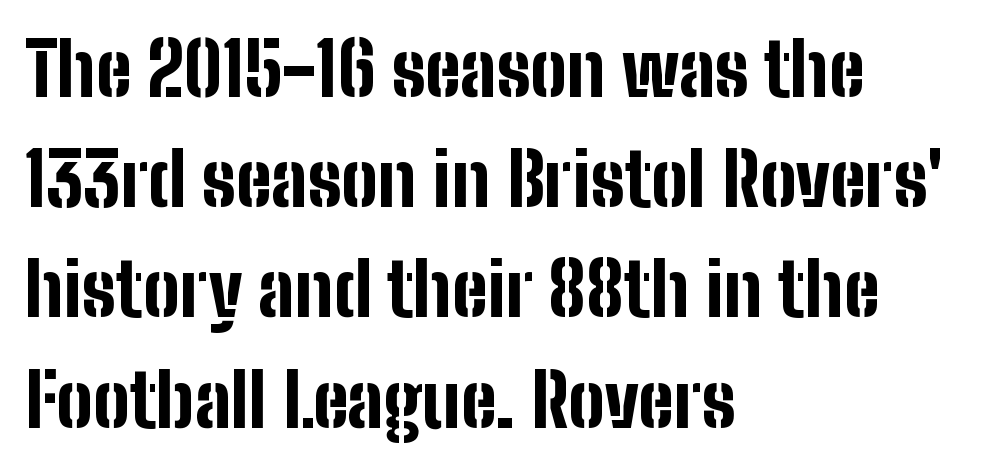
Note the varied advance widths — an 'i' is clearly narrower than an 'm'. Left-aligned paragraph, ragged on the right. A full-strength bold gives these letters their thick strokes. Does the lettering tilt? It doesn't — this is upright. The zone under the glyphs is completely vacant. Here the glyphs are tracked normally, forming tight word shapes.
